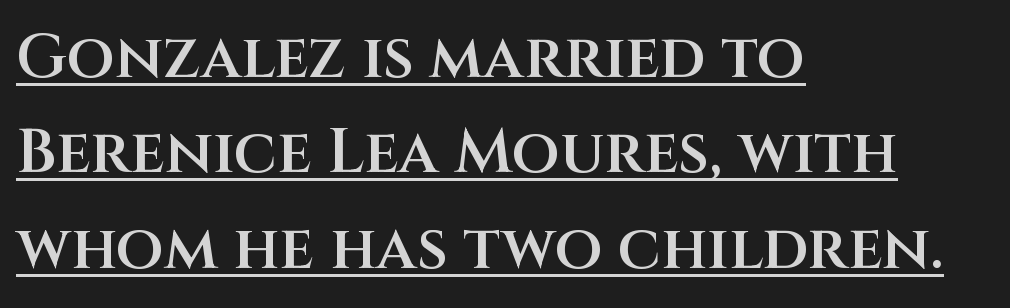
{"serif": "no", "italic": "no", "bold": "semi", "weight": "semibold", "width": "normal", "stroke_contrast": "medium", "x_height": "large", "monospaced": "no", "underline": "yes", "align": "left", "line_spacing": "normal", "line_spacing_ratio": 1.54, "letter_spacing": "normal", "letter_spacing_em": 0.0, "glyph_px": 62}
